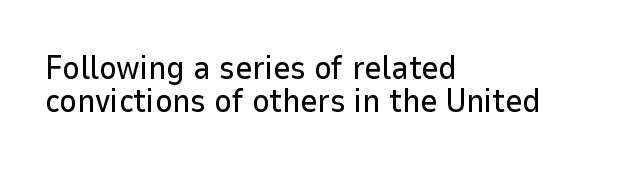
{"serif": "no", "italic": "no", "width": "normal", "stroke_contrast": "low", "x_height": "medium", "monospaced": "no", "underline": "no", "align": "left", "line_spacing": "tight", "line_spacing_ratio": 1.0, "letter_spacing": "normal", "letter_spacing_em": 0.0, "glyph_px": 33}
